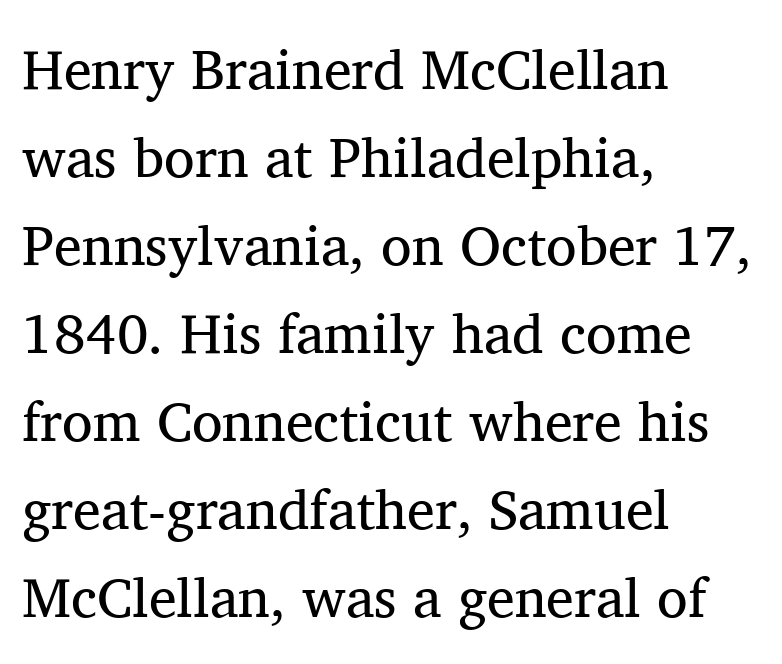
Note the varied advance widths — an 'i' is clearly narrower than an 'm'. Characters follow at the spacing the type designer built in. Weight: not bold — regular or lighter. The area under the type is left untouched. Reading down the column, the eye jumps a familiar distance to each next line. In terms of letterform style, serifs are clearly present.
